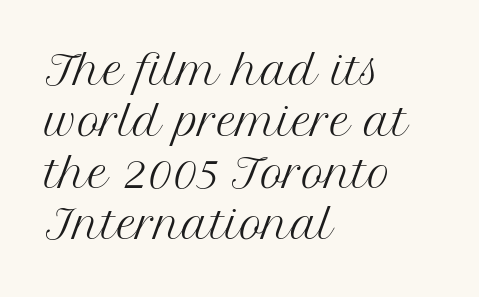
{"bold": "no", "weight": "regular", "width": "normal", "stroke_contrast": "medium", "x_height": "medium", "monospaced": "no", "underline": "no", "align": "left", "line_spacing": "normal", "line_spacing_ratio": 1.32, "letter_spacing": "normal", "letter_spacing_em": 0.0, "glyph_px": 39}
